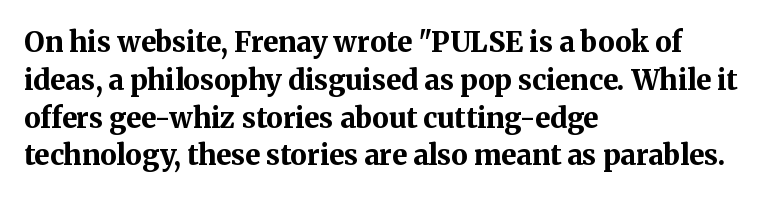
Descender tails drop into unmarked territory. Regarding leading, the lines here are spaced in the standard way. Is there any slant? The stems are plumb. Each letter's strokes conclude with small projecting serifs. Varying glyph widths throughout — classic text-font behaviour. A student would call this left alignment; a typographer would say flush left, rag right.
